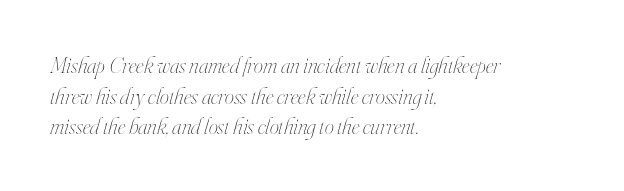
{"italic": "yes", "lean": "right", "slant_degrees": 16, "bold": "no", "underline": "no", "align": "left", "line_spacing": "normal", "line_spacing_ratio": 1.33, "letter_spacing": "normal", "letter_spacing_em": 0.0, "glyph_px": 23}
